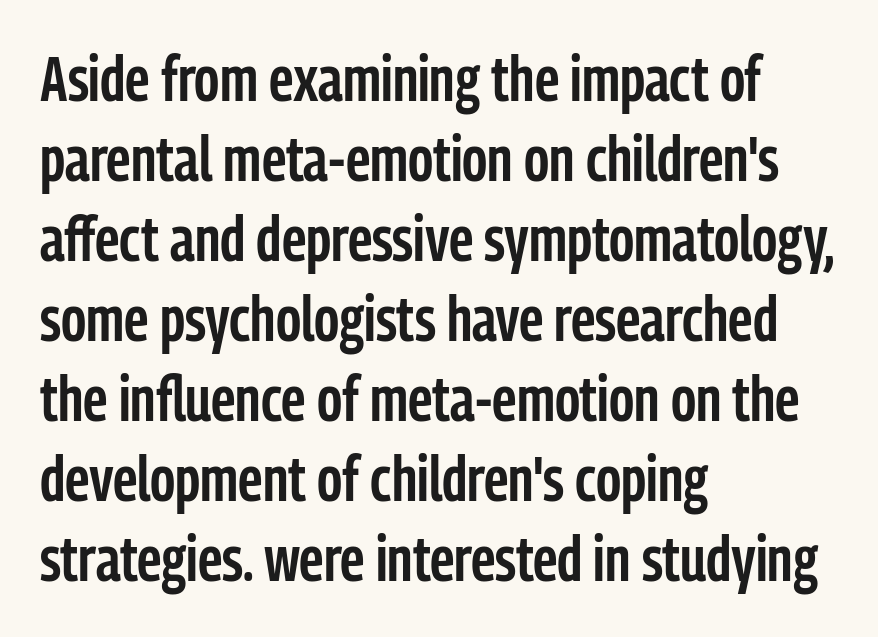
Is this a fixed-width face? No — the glyphs have proportional, varying widths. The string is rendered with underlining switched off. In terms of posture, this sample is upright. Horizontally, the lines are justified to the leading edge only. The letterforms sit shoulder to shoulder at normal distance. These lines sit exactly where default settings would place them.
